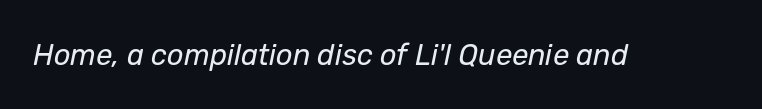
Q: Is the text bold? A: No.
Q: Is the text italic (slanted)? A: Yes, it leans right by about 12 degrees.
Q: Is the text underlined? A: No.
Q: Is the spacing between letters normal or unusually wide? A: Normal.
Q: Width (condensed, normal, or wide)? A: Normal.
Q: Stroke contrast? A: Low.
Q: x-height? A: Medium.
Q: Monospaced? A: No.
